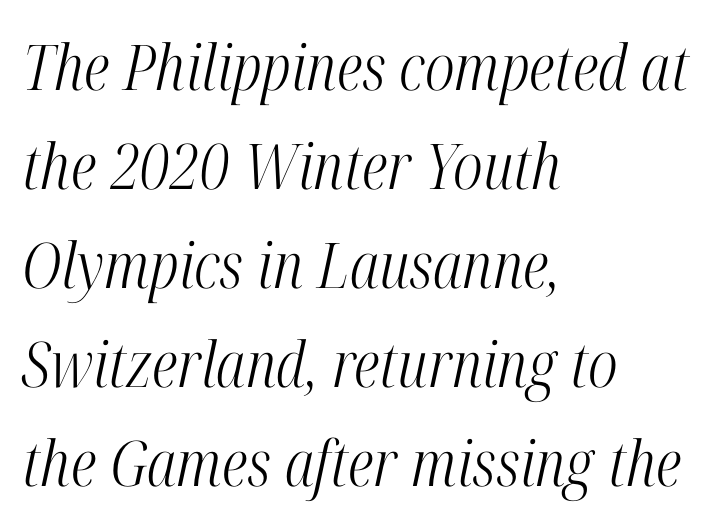
The image shows 63 px light, condensed serif type, italic (leaning right); set left-aligned, normal line spacing (1.57x), normal letter spacing, not underlined; high stroke contrast and a medium x-height.
